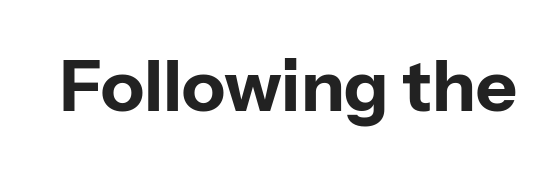
The image shows 71 px bold sans-serif type, upright; set normal letter spacing, not underlined; low stroke contrast and a medium x-height.
